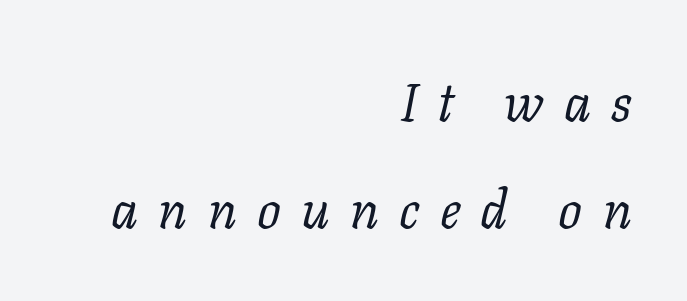
A typesetter would call this proportional, since set widths differ per character. Each new line begins a long way beneath the previous one. The setting favours the right margin, as signatures and pull-quotes sometimes do. The foot of each line stays bare and open. Regarding serifs, this sample has them.
